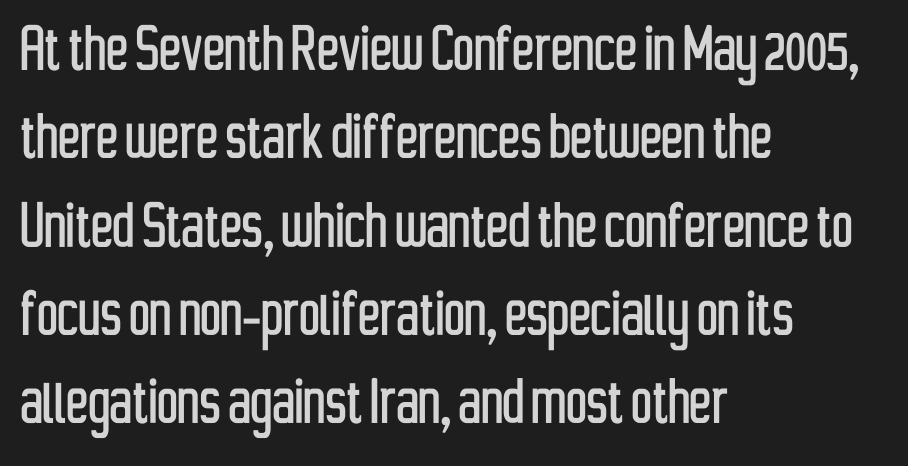
Q: Is the text italic (slanted)? A: No, it is upright.
Q: Is the typeface a serif or a sans-serif typeface? A: Sans-serif.
Q: Is the text underlined? A: No.
Q: How is the paragraph aligned? A: Left-aligned.
Q: Is the spacing between letters normal or unusually wide? A: Normal.
Q: Width (condensed, normal, or wide)? A: Condensed.
Q: Stroke contrast? A: Low.
Q: x-height? A: Medium.
Q: Monospaced? A: No.
